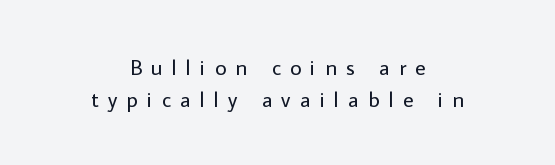
{"italic": "no", "bold": "no", "underline": "no", "align": "center", "line_spacing": "normal", "line_spacing_ratio": 1.45, "letter_spacing": "wide", "letter_spacing_em": 0.42, "glyph_px": 22}
